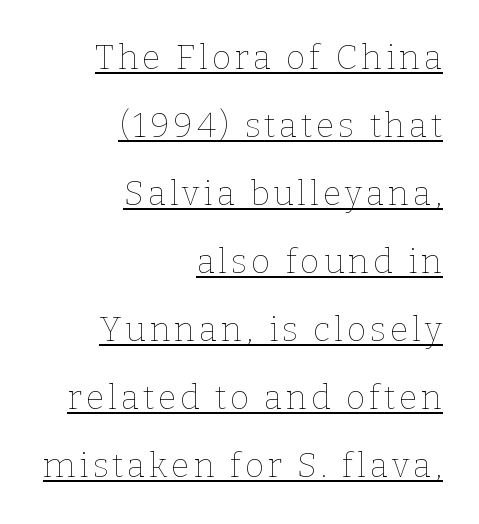
The image shows 34 px thin type, upright; set right-aligned, loose line spacing (2.0x), underlined; low stroke contrast and a medium x-height.
